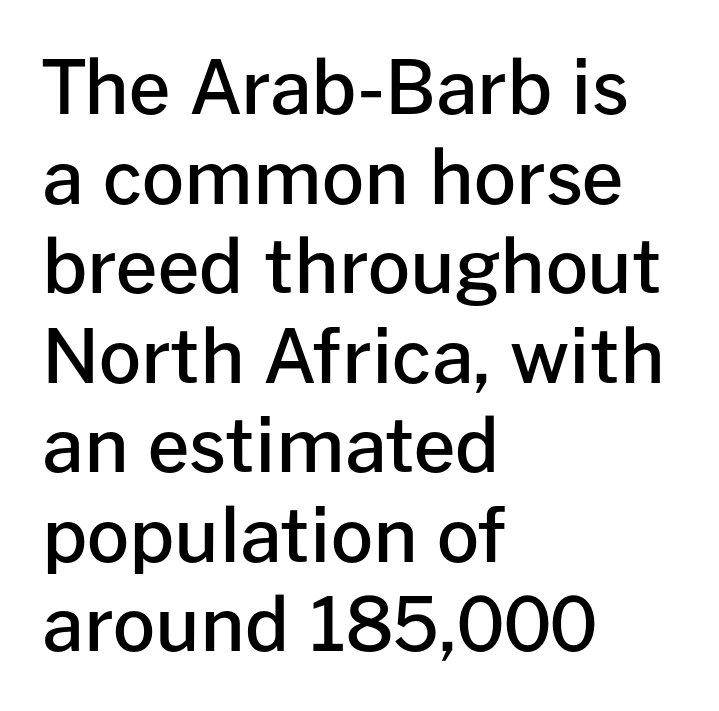
The image shows 74 px semibold sans-serif type, upright; set left-aligned, line spacing 1.21x, normal letter spacing, not underlined; low stroke contrast and a medium x-height.
